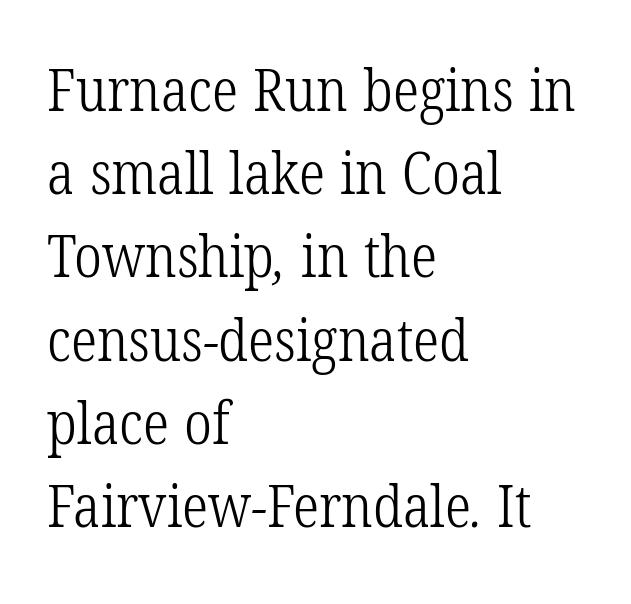
The tracking reads as untouched default to a designer's eye. Proportional: the letters do not fall into vertical columns. Does the copy run flush right? No — it runs flush left. Honestly, there is no underline to notice here at all. A serif font was chosen for this passage. How would I describe the line gaps? Plain and ordinary.
